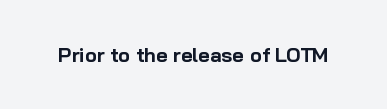
The image shows 20 px bold type, upright; set normal letter spacing, not underlined.
